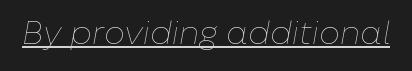
The image shows 33 px thin type, italic (leaning right); set normal letter spacing, underlined; low stroke contrast and a medium x-height.
